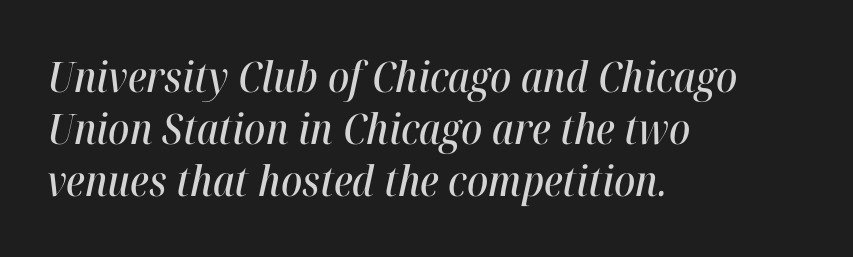
{"italic": "yes", "lean": "right", "slant_degrees": 12, "width": "condensed", "stroke_contrast": "high", "x_height": "medium", "monospaced": "no", "underline": "no", "align": "left", "line_spacing_ratio": 1.24, "letter_spacing": "normal", "letter_spacing_em": 0.0, "glyph_px": 42}
